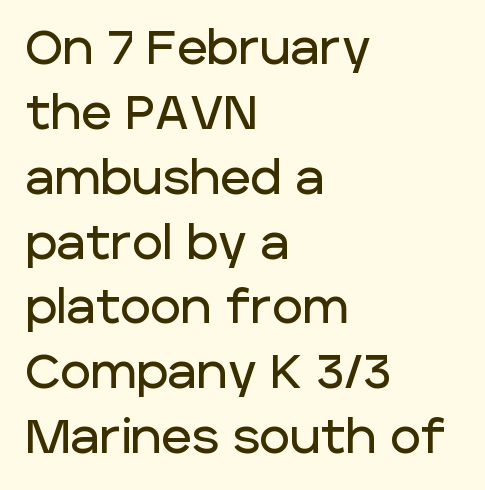
{"serif": "no", "italic": "no", "width": "normal", "stroke_contrast": "low", "x_height": "large", "monospaced": "no", "underline": "no", "align": "left", "line_spacing": "normal", "line_spacing_ratio": 1.38, "letter_spacing": "normal", "letter_spacing_em": 0.0, "glyph_px": 47}
